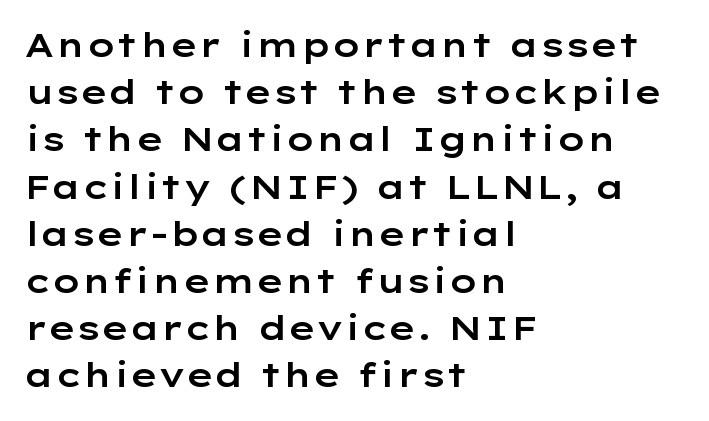
{"serif": "no", "italic": "no", "width": "wide", "stroke_contrast": "low", "x_height": "medium", "monospaced": "no", "underline": "no", "align": "left", "line_spacing": "normal", "line_spacing_ratio": 1.43, "letter_spacing": "normal", "letter_spacing_em": 0.0, "glyph_px": 33}
